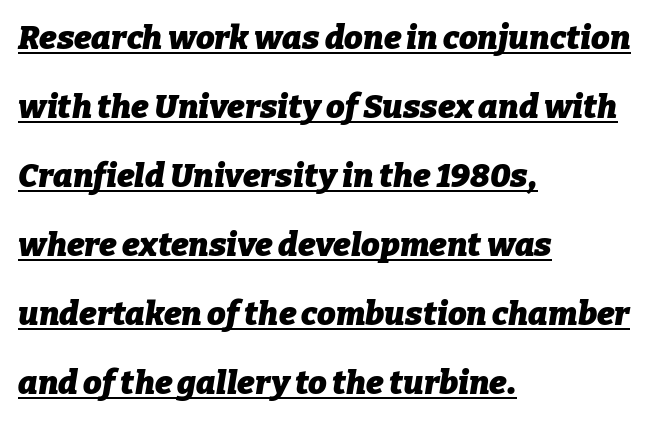
The image shows 33 px heavy type, italic (leaning right); set left-aligned, loose line spacing (2.09x), normal letter spacing, underlined; low stroke contrast and a medium x-height.
